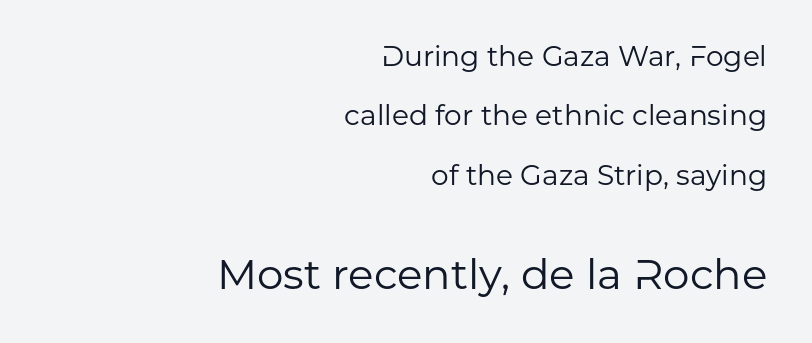
Q: Is the text bold? A: No.
Q: Is the text italic (slanted)? A: No, it is upright.
Q: Is the typeface a serif or a sans-serif typeface? A: Sans-serif.
Q: Is the text underlined? A: No.
Q: How is the paragraph aligned? A: Right-aligned.
Q: Is the spacing between letters normal or unusually wide? A: Normal.
Q: Is the spacing between lines tight, normal or loose? A: Loose.
Q: Which block of text is set in a larger size, the first (top) or the second (bottom)? A: The second (bottom) one.
Q: Width (condensed, normal, or wide)? A: Normal.
Q: Stroke contrast? A: Low.
Q: x-height? A: Medium.
Q: Monospaced? A: No.
